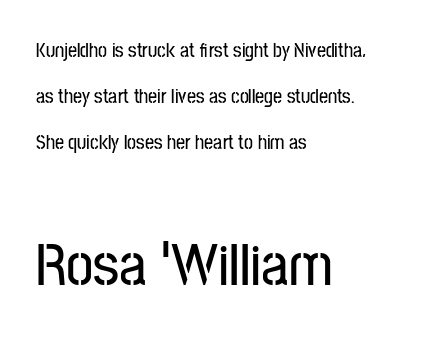
{"serif": "no", "italic": "no", "width": "condensed", "stroke_contrast": "low", "x_height": "medium", "monospaced": "no", "underline": "no", "align": "left", "line_spacing": "loose", "line_spacing_ratio": 2.29, "letter_spacing": "normal", "letter_spacing_em": 0.0, "larger_block": "second", "size_ratio": 3.05, "glyph_px": 61}
